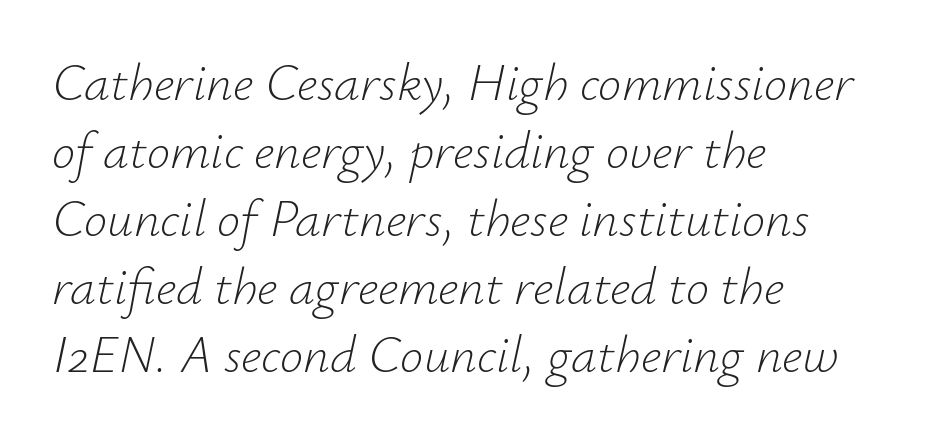
{"italic": "yes", "lean": "right", "slant_degrees": 12, "bold": "no", "weight": "light", "width": "normal", "stroke_contrast": "low", "x_height": "small", "monospaced": "no", "underline": "no", "align": "left", "line_spacing": "normal", "line_spacing_ratio": 1.31, "letter_spacing": "normal", "letter_spacing_em": 0.0, "glyph_px": 52}
